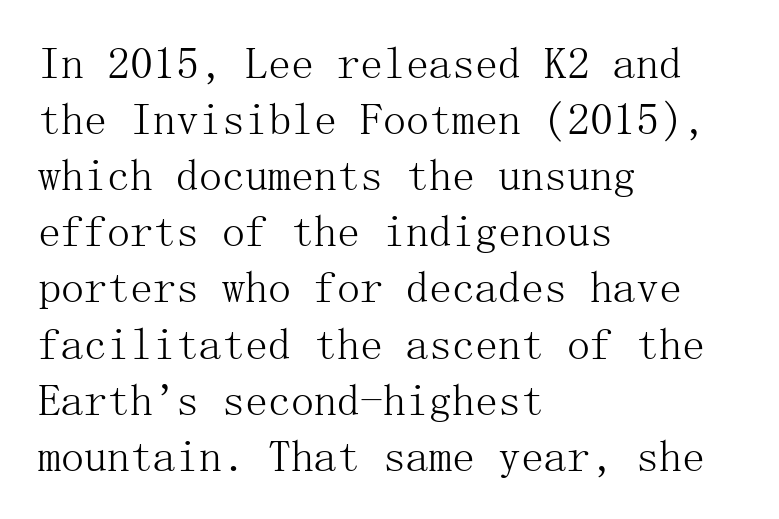
Q: Is the text bold? A: No.
Q: Is the text italic (slanted)? A: No, it is upright.
Q: Is the typeface a serif or a sans-serif typeface? A: Serif.
Q: Is the text underlined? A: No.
Q: How is the paragraph aligned? A: Left-aligned.
Q: Is the spacing between letters normal or unusually wide? A: Normal.
Q: Width (condensed, normal, or wide)? A: Normal.
Q: Stroke contrast? A: Medium.
Q: x-height? A: Medium.
